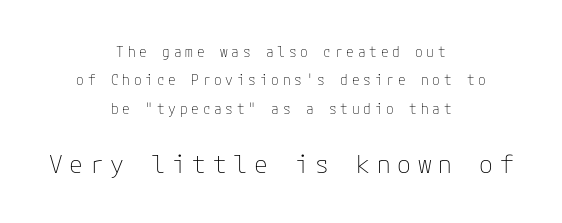
Q: Is the text bold? A: No.
Q: Is the text italic (slanted)? A: No, it is upright.
Q: Is the text underlined? A: No.
Q: How is the paragraph aligned? A: Centered.
Q: Is the spacing between letters normal or unusually wide? A: Unusually wide.
Q: Is the spacing between lines tight, normal or loose? A: Loose.
Q: Which block of text is set in a larger size, the first (top) or the second (bottom)? A: The second (bottom) one.
